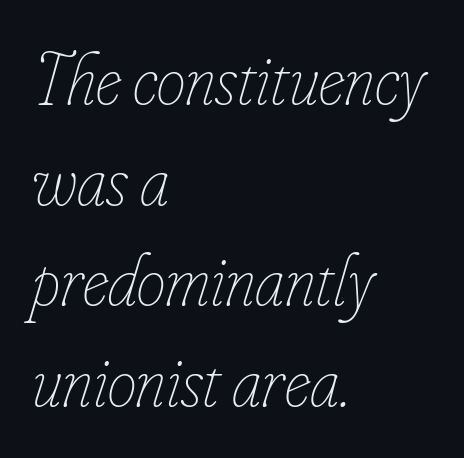
Q: Is the text bold? A: No.
Q: Is the text italic (slanted)? A: Yes, it leans right by about 16 degrees.
Q: Is the text underlined? A: No.
Q: How is the paragraph aligned? A: Left-aligned.
Q: Is the spacing between letters normal or unusually wide? A: Normal.
Q: Is the spacing between lines tight, normal or loose? A: Normal.
Q: Width (condensed, normal, or wide)? A: Condensed.
Q: Stroke contrast? A: Low.
Q: x-height? A: Small.
Q: Monospaced? A: No.
